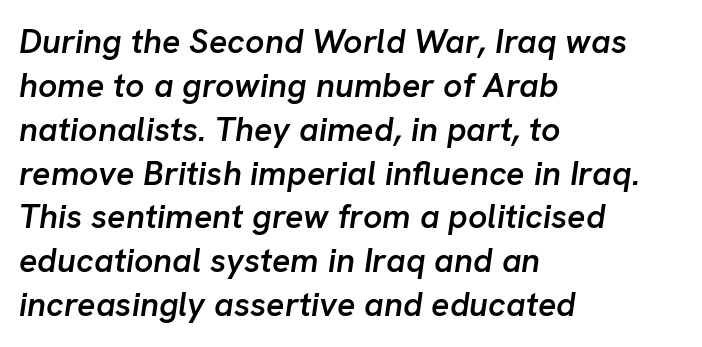
The image shows 34 px semibold type, italic (leaning right); set left-aligned, normal line spacing (1.29x), normal letter spacing, not underlined; low stroke contrast and a medium x-height.
